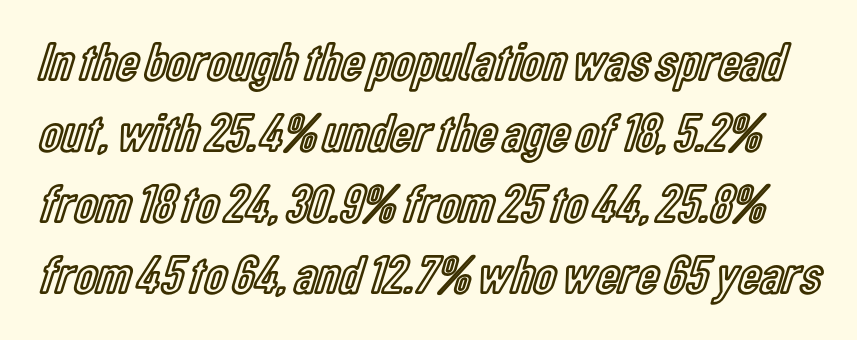
The image shows 55 px condensed type; set normal line spacing (1.29x), normal letter spacing, not underlined; a medium x-height.
